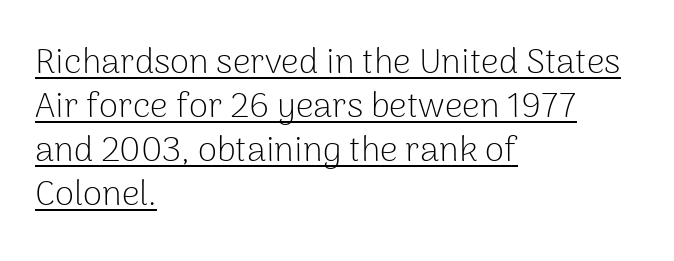
Type style note: lacks serifs. In terms of posture, this sample is upright. Glance below the letters and you will spot a drawn line. The face looks like a standard text weight, possibly lighter.
